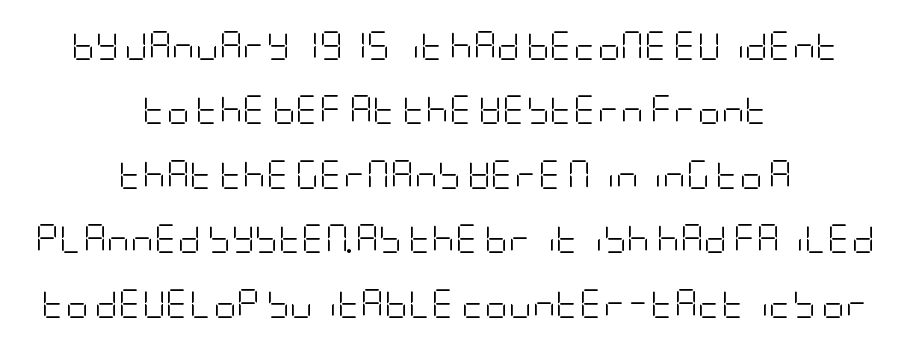
The image shows 29 px light, condensed sans-serif type, upright; set centered, loose line spacing (2.22x), normal letter spacing, not underlined; low stroke contrast and a large x-height.
